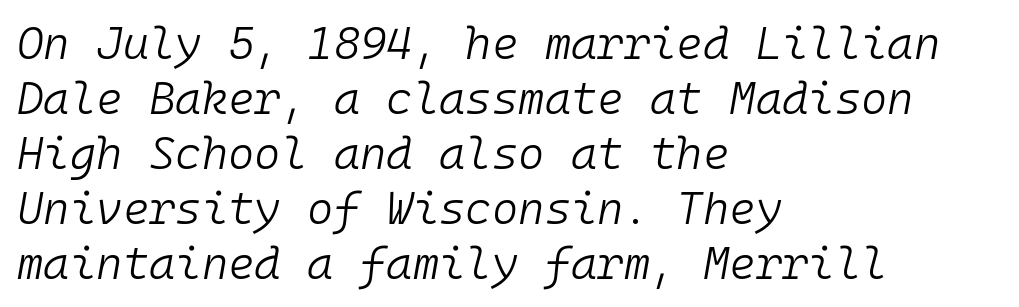
The image shows 45 px light type, italic (leaning right), monospaced; set left-aligned, line spacing 1.22x, normal letter spacing, not underlined; low stroke contrast and a medium x-height.
